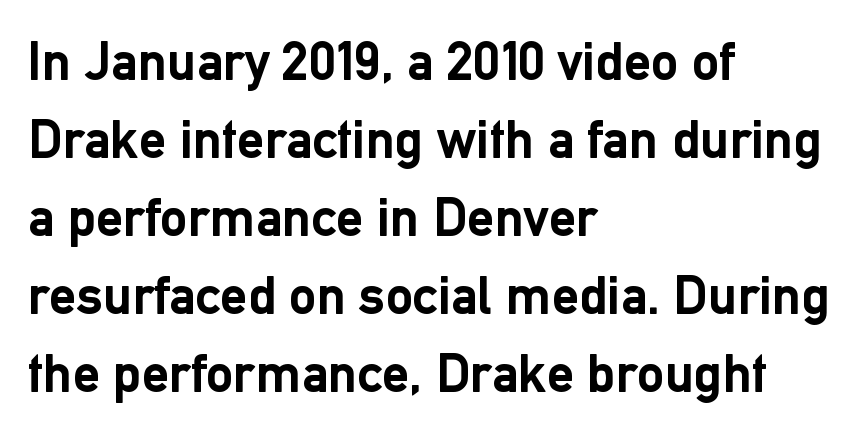
Spacing verdict: proportional, widths tailored to each character. You can tell it's not italic because the verticals are truly vertical. Unlike a traditional serif, this face leaves its strokes unadorned. The paragraph has a hard left edge and a soft right edge.
